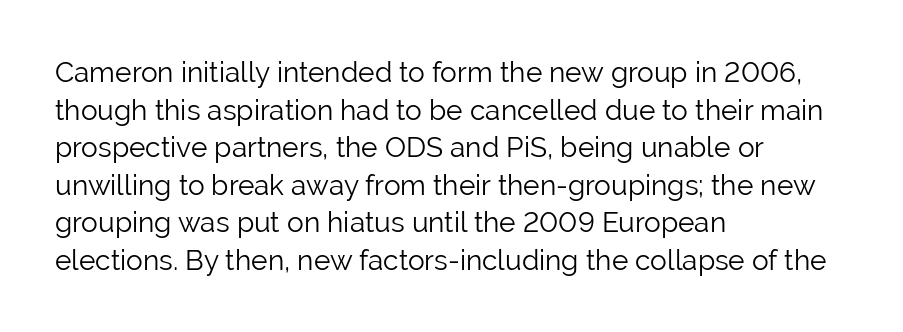
Q: Is the text bold? A: No.
Q: Is the text italic (slanted)? A: No, it is upright.
Q: Is the typeface a serif or a sans-serif typeface? A: Sans-serif.
Q: Is the text underlined? A: No.
Q: How is the paragraph aligned? A: Left-aligned.
Q: Is the spacing between letters normal or unusually wide? A: Normal.
Q: Is the spacing between lines tight, normal or loose? A: Normal.
Q: Width (condensed, normal, or wide)? A: Normal.
Q: Stroke contrast? A: Low.
Q: x-height? A: Medium.
Q: Monospaced? A: No.
